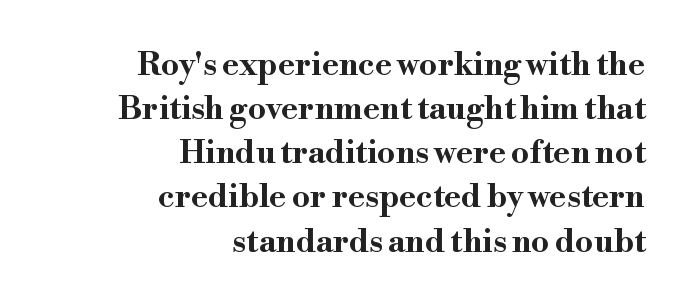
{"serif": "yes", "italic": "no", "bold": "yes", "weight": "bold", "width": "wide", "stroke_contrast": "high", "x_height": "small", "monospaced": "no", "underline": "no", "align": "right", "line_spacing": "normal", "line_spacing_ratio": 1.38, "letter_spacing": "normal", "letter_spacing_em": 0.0, "glyph_px": 32}
